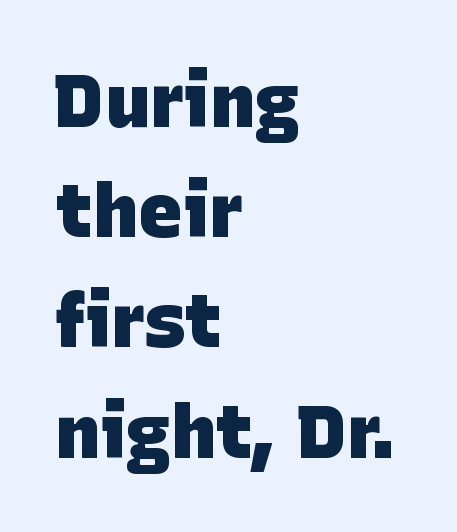
{"serif": "no", "bold": "yes", "weight": "heavy", "width": "normal", "stroke_contrast": "low", "x_height": "large", "monospaced": "no", "underline": "no", "align": "left", "line_spacing": "normal", "line_spacing_ratio": 1.47, "letter_spacing": "normal", "letter_spacing_em": 0.0, "glyph_px": 75}
